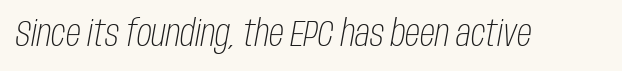
The image shows 37 px light, condensed type, italic (leaning right); set normal letter spacing, not underlined; low stroke contrast and a large x-height.
